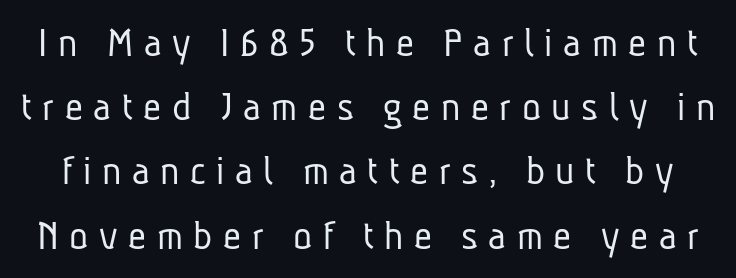
{"serif": "no", "bold": "no", "weight": "light", "width": "condensed", "stroke_contrast": "low", "x_height": "medium", "monospaced": "no", "underline": "no", "line_spacing": "normal", "line_spacing_ratio": 1.46, "letter_spacing": "wide", "letter_spacing_em": 0.24, "glyph_px": 44}
